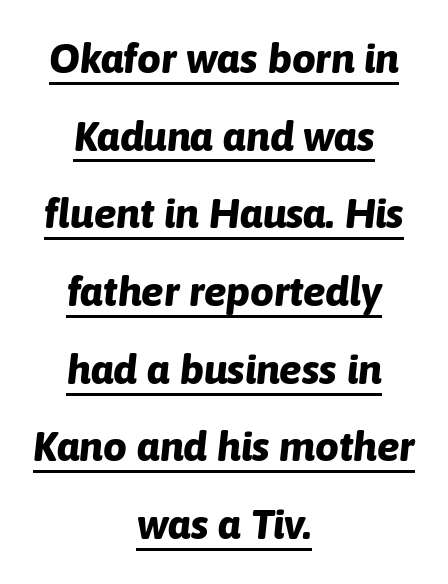
{"italic": "yes", "lean": "right", "slant_degrees": 6, "bold": "yes", "weight": "bold", "width": "normal", "stroke_contrast": "low", "x_height": "medium", "monospaced": "no", "underline": "yes", "align": "center", "line_spacing_ratio": 1.85, "letter_spacing": "normal", "letter_spacing_em": 0.0, "glyph_px": 42}
